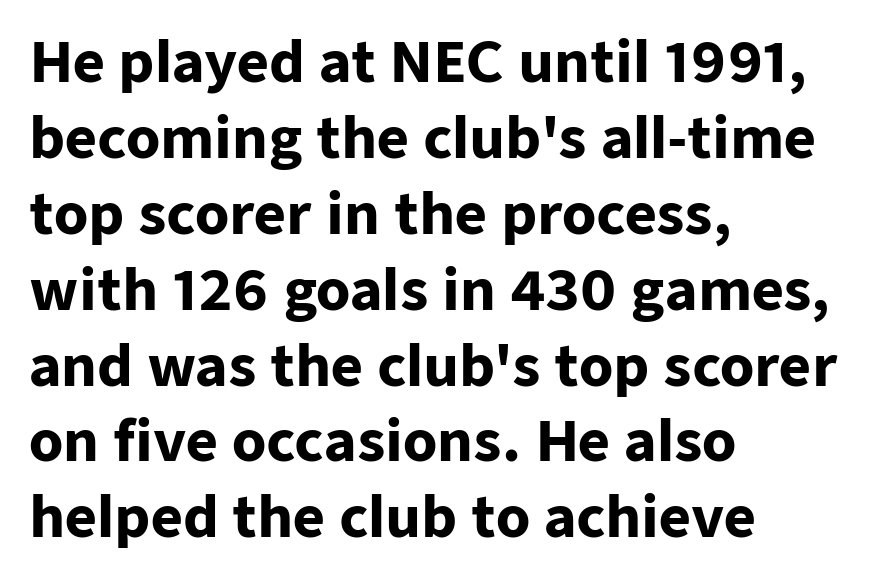
Summary of vertical rhythm: regular, with standard interline spacing. A roman cut, with each character standing at attention. Nobody drew a line under any word here. Think of a printed novel: that variable character pitch is what you see here. Serif or sans? Sans — the stroke terminals are bare.
